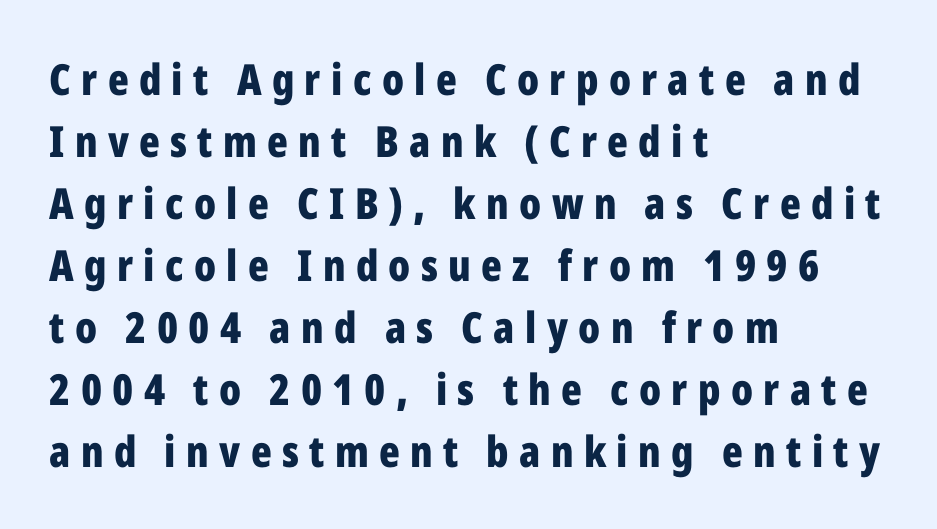
The image shows 43 px bold, condensed sans-serif type, upright; set left-aligned, normal line spacing (1.44x), unusually wide letter spacing (+0.24 em), not underlined; low stroke contrast and a medium x-height.
